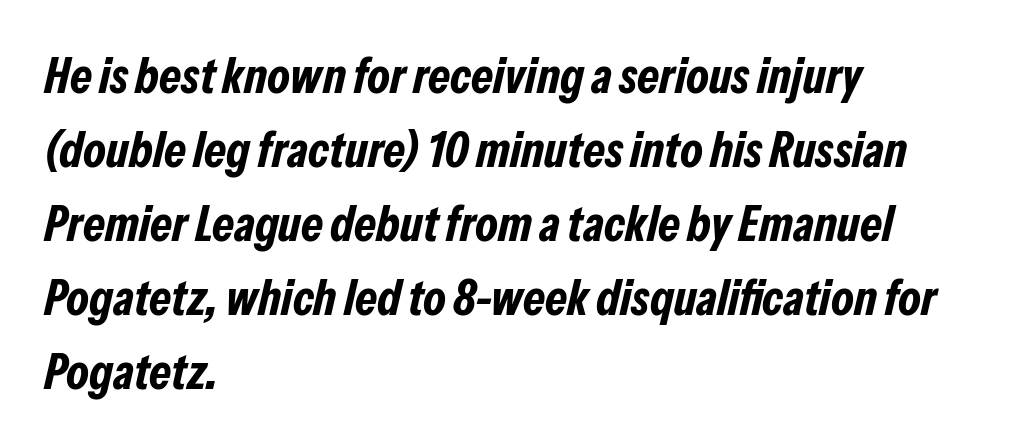
Regular leading. In terms of weight, the rendering is a true, heavy bold. Descender tails drop into unmarked territory. These lines are set flush left with a ragged right edge. This rendering leaves character spacing at its baseline value.
